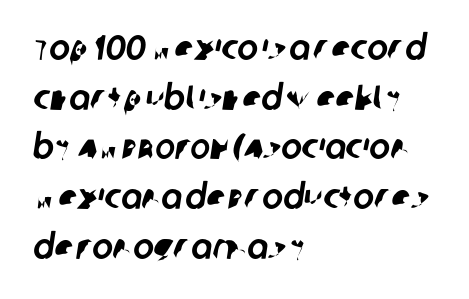
{"serif": "no", "width": "normal", "stroke_contrast": "low", "x_height": "large", "monospaced": "no", "underline": "no", "align": "left", "line_spacing": "normal", "line_spacing_ratio": 1.42, "letter_spacing": "normal", "letter_spacing_em": 0.0, "glyph_px": 35}
